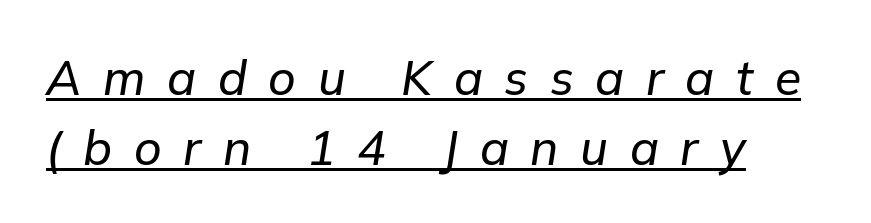
The image shows 48 px text type, italic (leaning right); set left-aligned, normal line spacing (1.45x), unusually wide letter spacing (+0.45 em), underlined; low stroke contrast and a medium x-height.
